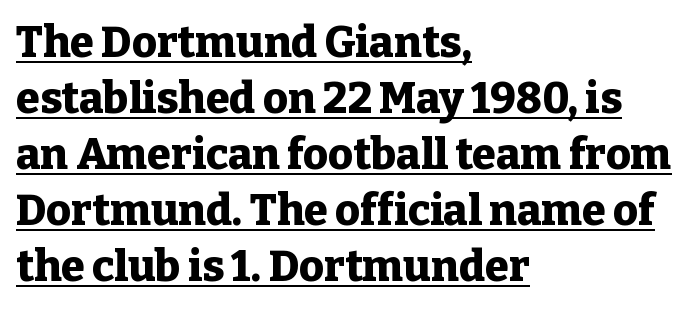
{"serif": "yes", "italic": "no", "bold": "yes", "weight": "heavy", "width": "normal", "stroke_contrast": "low", "x_height": "medium", "monospaced": "no", "underline": "yes", "align": "left", "line_spacing": "normal", "line_spacing_ratio": 1.3, "letter_spacing": "normal", "letter_spacing_em": 0.0, "glyph_px": 43}
